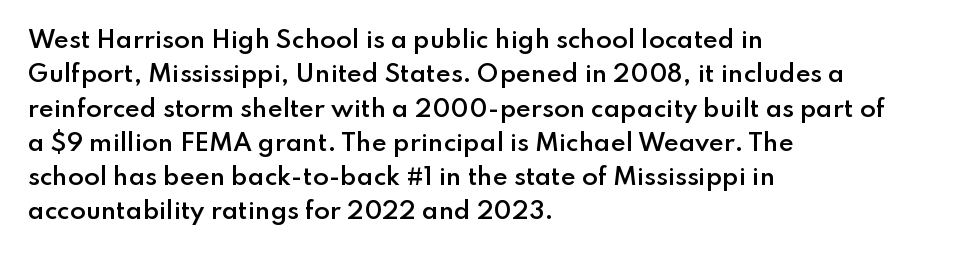
The image shows 23 px text type, upright; set left-aligned, normal line spacing (1.49x), normal letter spacing, not underlined.
